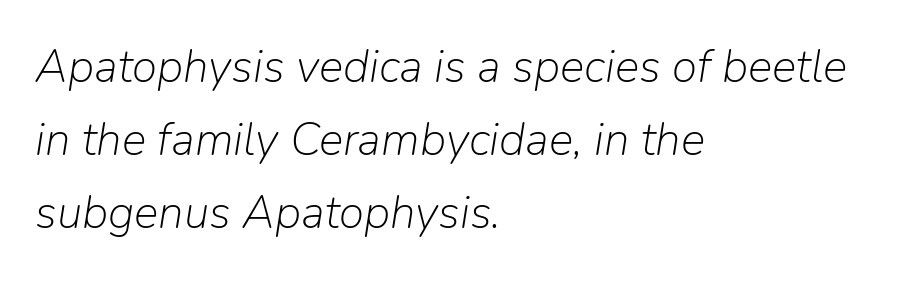
{"italic": "yes", "lean": "right", "slant_degrees": 9, "bold": "no", "weight": "light", "width": "normal", "stroke_contrast": "low", "x_height": "medium", "monospaced": "no", "underline": "no", "align": "left", "line_spacing": "normal", "line_spacing_ratio": 1.59, "letter_spacing": "normal", "letter_spacing_em": 0.0, "glyph_px": 46}
